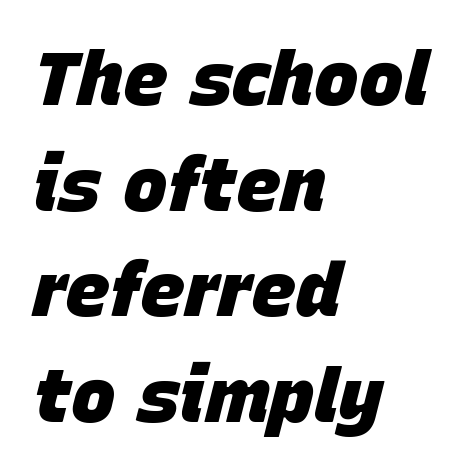
Strong, thick strokes mark this as bold type. Every character sits at an angle, as italics do. The passage shown is typed in a proportional face where columns would drift. Words appear dense and cohesive because spacing is normal. Any mark beneath the type? The region is blank.
